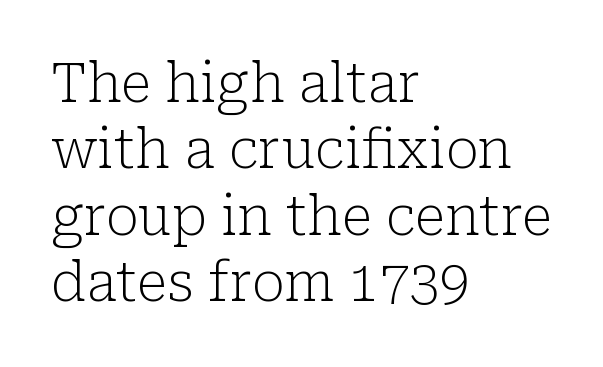
The image shows 54 px light serif type, upright; set left-aligned, line spacing 1.23x, normal letter spacing, not underlined; low stroke contrast and a medium x-height.
